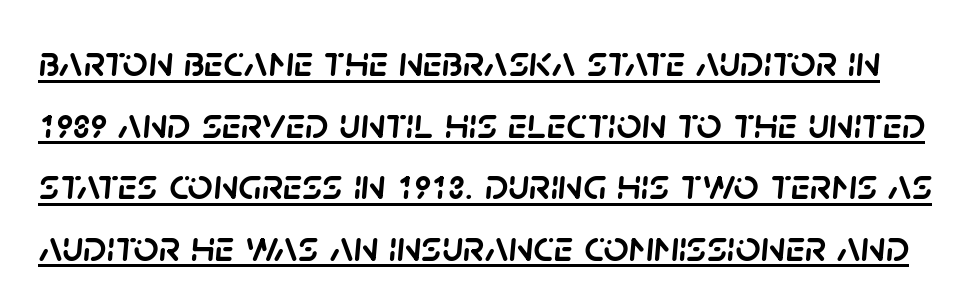
{"italic": "yes", "lean": "right", "slant_degrees": 5, "width": "normal", "stroke_contrast": "low", "x_height": "large", "monospaced": "no", "underline": "yes", "line_spacing": "normal", "line_spacing_ratio": 1.4, "letter_spacing": "normal", "letter_spacing_em": 0.0, "glyph_px": 44}
